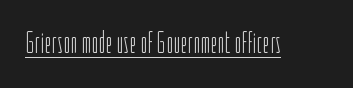
{"serif": "no", "italic": "no", "bold": "no", "weight": "light", "width": "condensed", "stroke_contrast": "low", "x_height": "medium", "monospaced": "no", "underline": "yes", "letter_spacing": "normal", "letter_spacing_em": 0.0, "glyph_px": 31}
